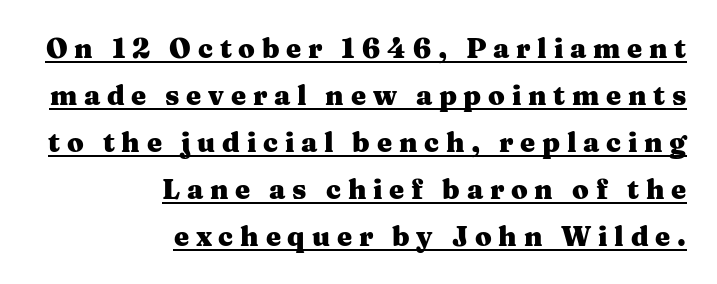
{"italic": "no", "bold": "yes", "underline": "yes", "align": "right", "line_spacing_ratio": 1.74, "letter_spacing": "wide", "letter_spacing_em": 0.25, "glyph_px": 27}
